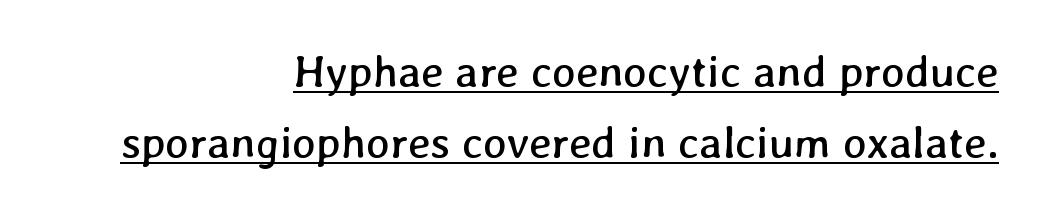
Q: Is the text bold? A: No.
Q: Is the text underlined? A: Yes.
Q: How is the paragraph aligned? A: Right-aligned.
Q: Is the spacing between letters normal or unusually wide? A: Normal.
Q: Is the spacing between lines tight, normal or loose? A: Normal.
Q: Width (condensed, normal, or wide)? A: Normal.
Q: Stroke contrast? A: Low.
Q: x-height? A: Medium.
Q: Monospaced? A: No.
